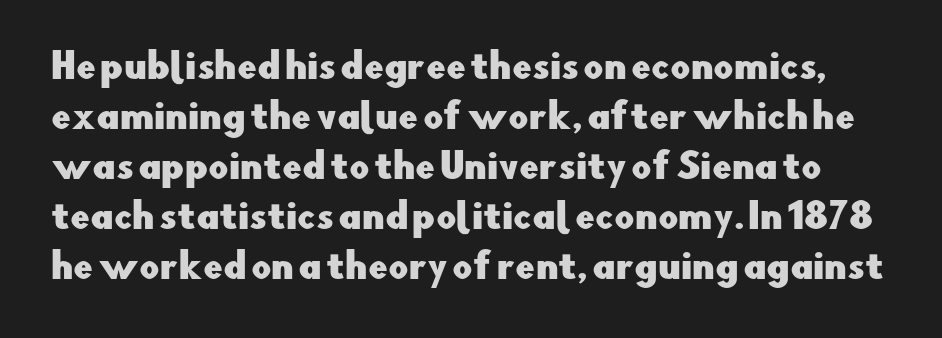
The image shows 35 px sans-serif type, upright; set normal line spacing (1.43x), normal letter spacing, not underlined; low stroke contrast and a small x-height.
